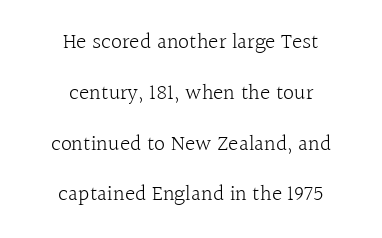
{"italic": "no", "bold": "no", "underline": "no", "align": "center", "line_spacing": "loose", "line_spacing_ratio": 2.31, "letter_spacing": "normal", "letter_spacing_em": 0.0, "glyph_px": 22}
